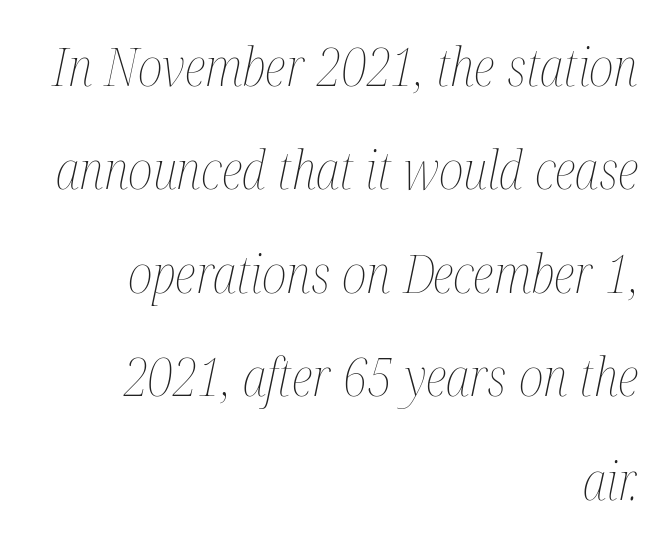
{"italic": "yes", "lean": "right", "slant_degrees": 12, "bold": "no", "weight": "thin", "width": "condensed", "stroke_contrast": "medium", "x_height": "medium", "monospaced": "no", "underline": "no", "align": "right", "line_spacing": "loose", "line_spacing_ratio": 1.99, "letter_spacing": "normal", "letter_spacing_em": 0.0, "glyph_px": 52}
